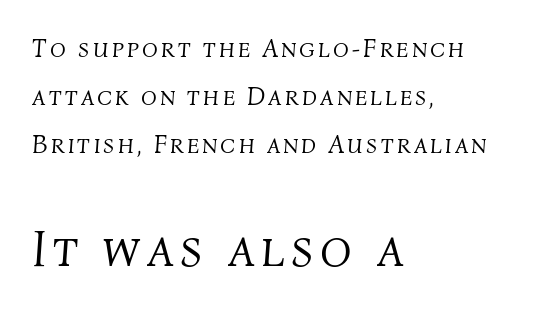
Leftover space on each line is placed entirely after the last word. Italic: yes, the glyphs are oblique. Character widths vary here, with narrow letters taking less room than wide ones. Each row of text sits above clean, open space. Think standard paragraph weight, or any step lighter than that. The composition opens small and finishes big.
